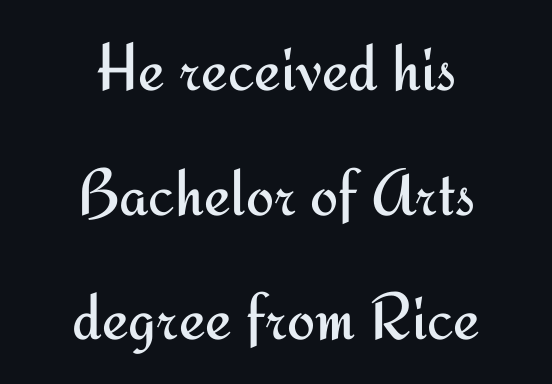
{"serif": "no", "italic": "no", "bold": "no", "weight": "regular", "width": "normal", "stroke_contrast": "medium", "x_height": "small", "monospaced": "no", "underline": "no", "align": "center", "line_spacing_ratio": 1.86, "letter_spacing": "normal", "letter_spacing_em": 0.0, "glyph_px": 67}
